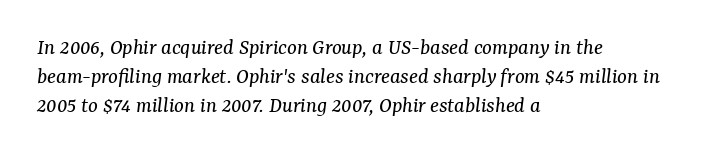
A quiet, ordinary-to-light weight characterises the typeface. Short note: letters normally spaced. The string is rendered with underlining switched off. Whoever set this chose a conventional vertical rhythm. A classic flush-left, rag-right setting is used for this passage. The whole block is typeset with a tilt.
